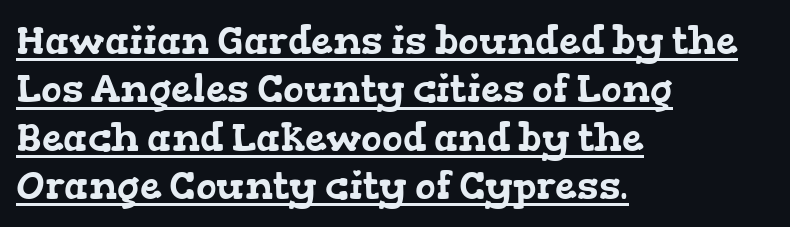
The image shows 39 px wide serif type; set left-aligned, line spacing 1.24x, normal letter spacing, underlined; low stroke contrast and a medium x-height.
